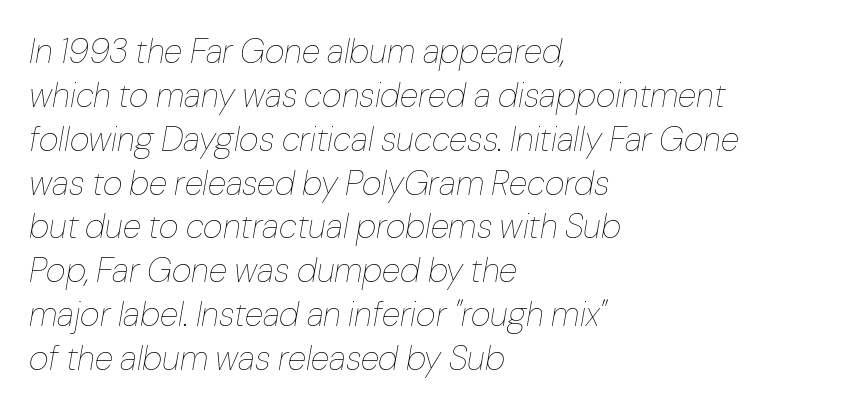
Q: Is the text bold? A: No.
Q: Is the text italic (slanted)? A: Yes, it leans right by about 10 degrees.
Q: Is the text underlined? A: No.
Q: How is the paragraph aligned? A: Left-aligned.
Q: Is the spacing between letters normal or unusually wide? A: Normal.
Q: Is the spacing between lines tight, normal or loose? A: Normal.
Q: Width (condensed, normal, or wide)? A: Normal.
Q: Stroke contrast? A: Low.
Q: x-height? A: Medium.
Q: Monospaced? A: No.
